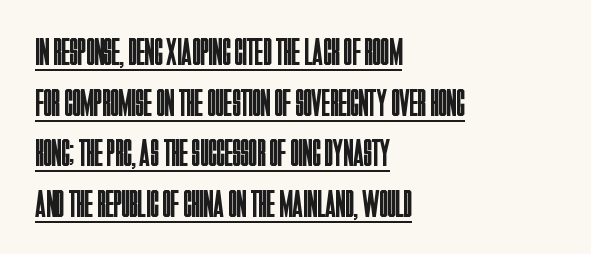
The image shows 39 px regular-weight, condensed sans-serif type, upright; set left-aligned, normal line spacing (1.3x), normal letter spacing, underlined; low stroke contrast and a large x-height.
